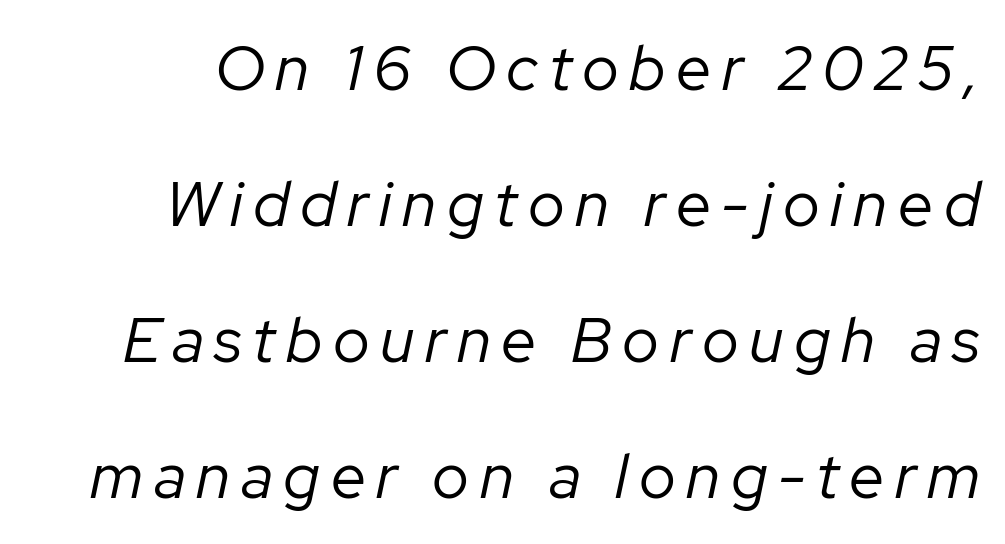
{"italic": "yes", "lean": "right", "slant_degrees": 12, "bold": "no", "weight": "regular", "width": "normal", "stroke_contrast": "low", "x_height": "medium", "monospaced": "no", "underline": "no", "line_spacing": "loose", "line_spacing_ratio": 2.16, "glyph_px": 63}
